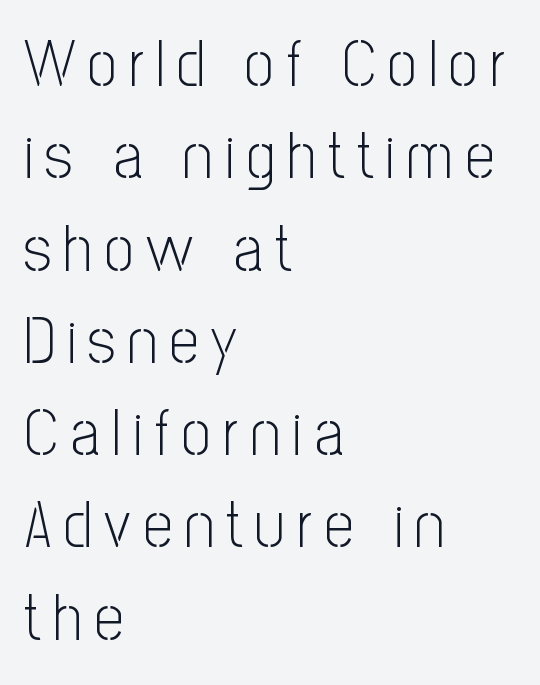
The image shows 65 px light, condensed sans-serif type, upright; set left-aligned, normal line spacing (1.42x), not underlined; low stroke contrast and a medium x-height.
